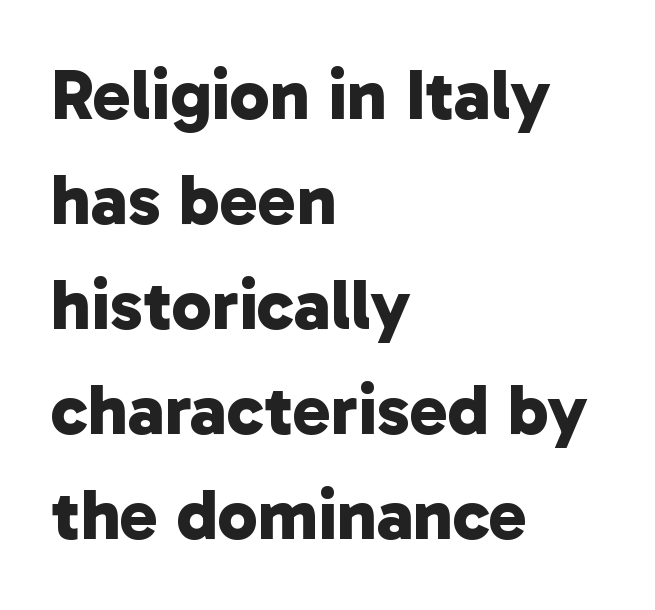
Q: Is the text bold? A: Yes.
Q: Is the typeface a serif or a sans-serif typeface? A: Sans-serif.
Q: Is the text underlined? A: No.
Q: How is the paragraph aligned? A: Left-aligned.
Q: Is the spacing between letters normal or unusually wide? A: Normal.
Q: Is the spacing between lines tight, normal or loose? A: Normal.
Q: Width (condensed, normal, or wide)? A: Normal.
Q: Stroke contrast? A: Low.
Q: x-height? A: Medium.
Q: Monospaced? A: No.
